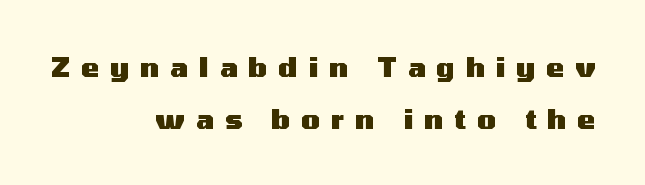
{"italic": "no", "bold": "yes", "underline": "no", "align": "right", "line_spacing": "loose", "line_spacing_ratio": 1.92, "letter_spacing": "wide", "letter_spacing_em": 0.41, "glyph_px": 27}
